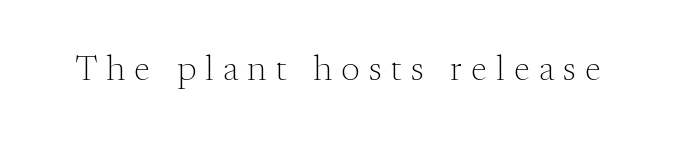
{"serif": "yes", "italic": "no", "bold": "no", "weight": "light", "width": "normal", "stroke_contrast": "medium", "x_height": "small", "monospaced": "no", "underline": "no", "letter_spacing": "wide", "letter_spacing_em": 0.26, "glyph_px": 36}
